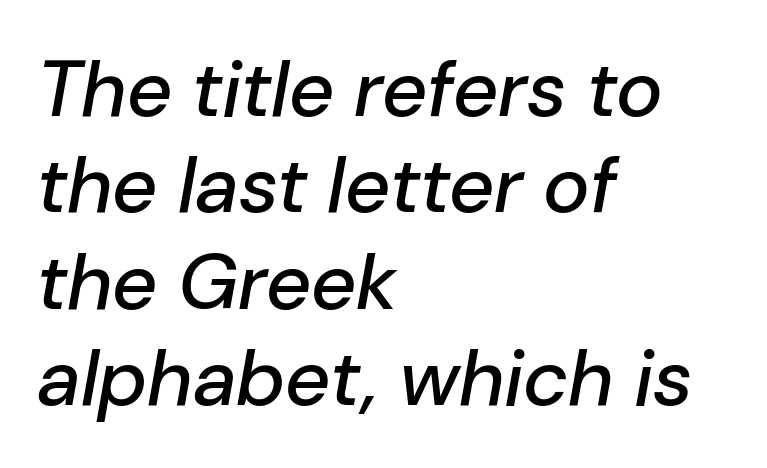
{"italic": "yes", "lean": "right", "slant_degrees": 10, "width": "normal", "stroke_contrast": "low", "x_height": "medium", "monospaced": "no", "underline": "no", "align": "left", "line_spacing_ratio": 1.22, "letter_spacing": "normal", "letter_spacing_em": 0.0, "glyph_px": 79}
